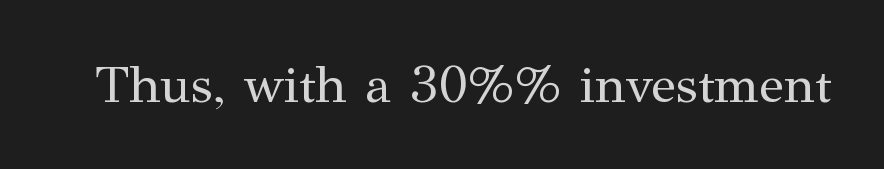
Short note: letters normally spaced. Designer's note — italics off, roman on. Bare-footed words on every line. Nothing heavy about these letters — not bold at all.
